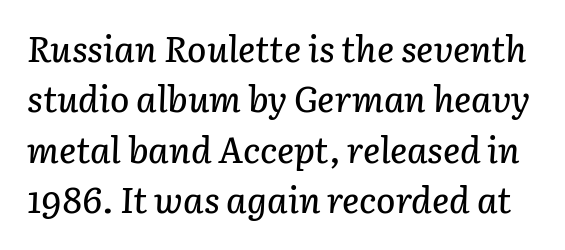
Proportional: the letters do not fall into vertical columns. Decoration check: the copy has no underline. You can tell it's italic because the verticals aren't actually vertical. Leading matches the norm, producing a regular column. The letterforms sit shoulder to shoulder at normal distance.
